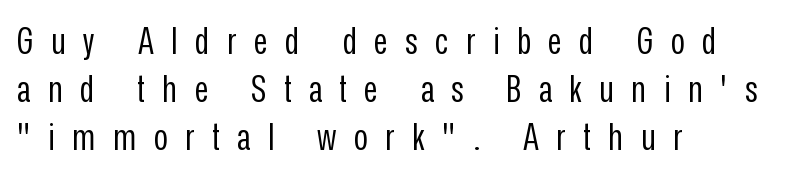
The image shows 38 px regular-weight, condensed sans-serif type, upright; set left-aligned, normal line spacing (1.26x), unusually wide letter spacing (+0.46 em), not underlined; low stroke contrast and a medium x-height.
